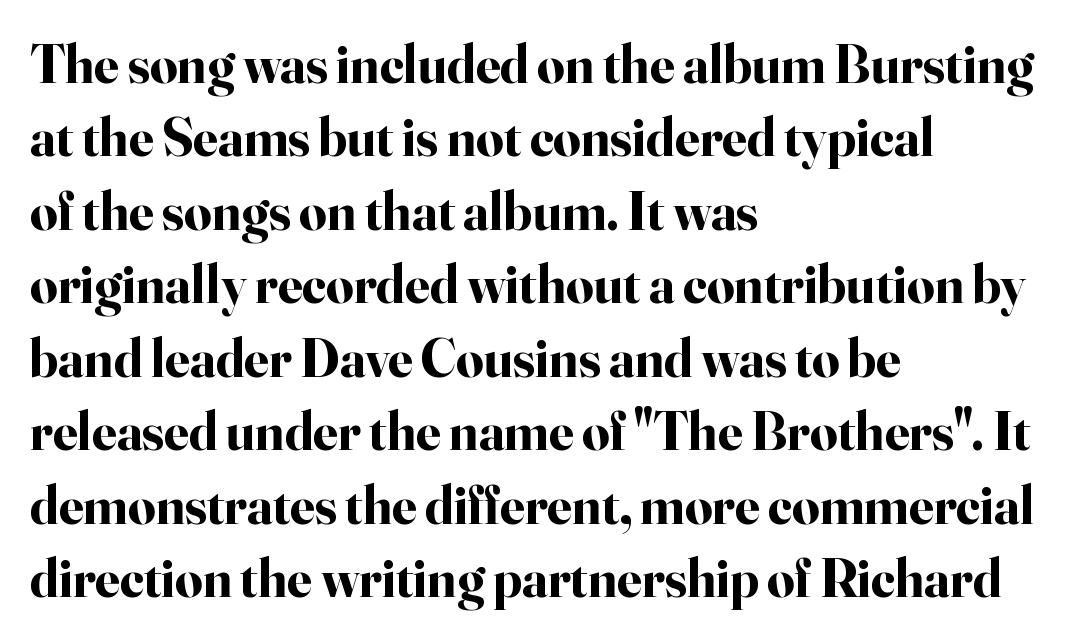
{"serif": "yes", "italic": "no", "bold": "yes", "weight": "bold", "width": "normal", "stroke_contrast": "high", "x_height": "small", "monospaced": "no", "underline": "no", "align": "left", "line_spacing": "normal", "line_spacing_ratio": 1.36, "letter_spacing": "normal", "letter_spacing_em": 0.0, "glyph_px": 54}
